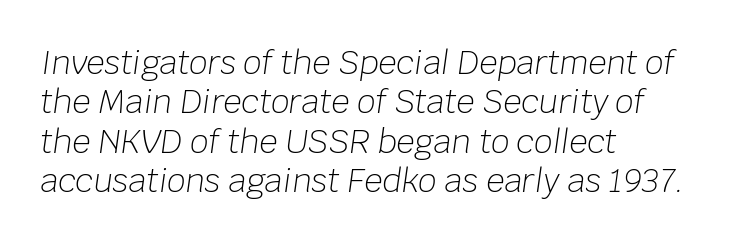
The image shows 32 px light type, italic (leaning right); set left-aligned, line spacing 1.23x, normal letter spacing, not underlined; low stroke contrast and a large x-height.
